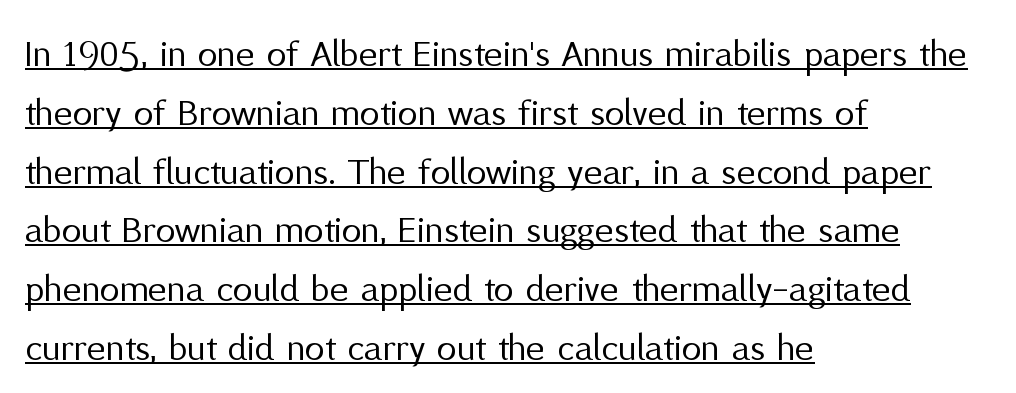
Q: Is the text bold? A: No.
Q: Is the text italic (slanted)? A: No, it is upright.
Q: Is the typeface a serif or a sans-serif typeface? A: Sans-serif.
Q: Is the text underlined? A: Yes.
Q: How is the paragraph aligned? A: Left-aligned.
Q: Is the spacing between letters normal or unusually wide? A: Normal.
Q: Is the spacing between lines tight, normal or loose? A: Normal.
Q: Width (condensed, normal, or wide)? A: Normal.
Q: Stroke contrast? A: Medium.
Q: x-height? A: Medium.
Q: Monospaced? A: No.
